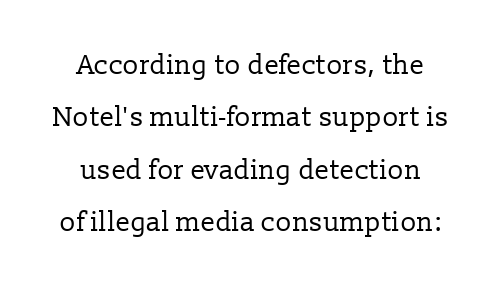
{"italic": "no", "bold": "no", "underline": "no", "line_spacing": "loose", "line_spacing_ratio": 1.94, "letter_spacing": "normal", "letter_spacing_em": 0.0, "glyph_px": 27}
